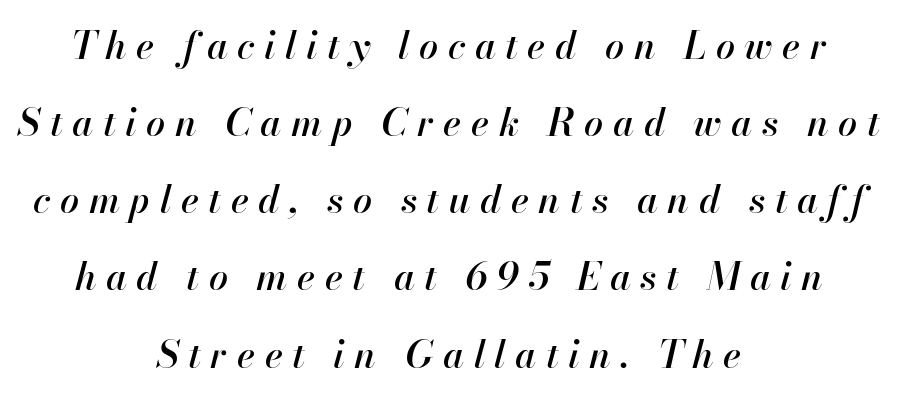
{"italic": "yes", "lean": "right", "slant_degrees": 13, "width": "normal", "stroke_contrast": "high", "x_height": "small", "monospaced": "no", "underline": "no", "align": "center", "line_spacing": "loose", "line_spacing_ratio": 2.03, "letter_spacing": "wide", "letter_spacing_em": 0.25, "glyph_px": 38}
